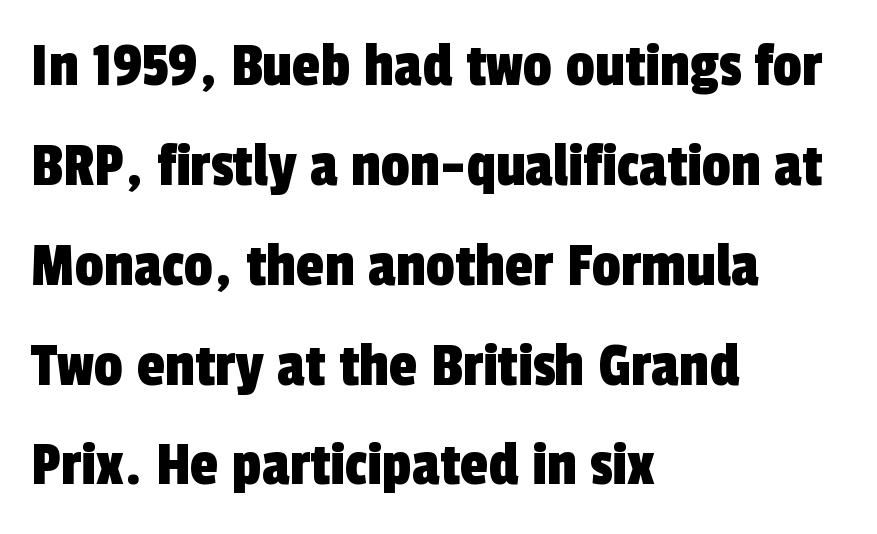
The image shows 64 px condensed sans-serif type; set left-aligned, normal line spacing (1.56x), normal letter spacing, not underlined; a medium x-height.
